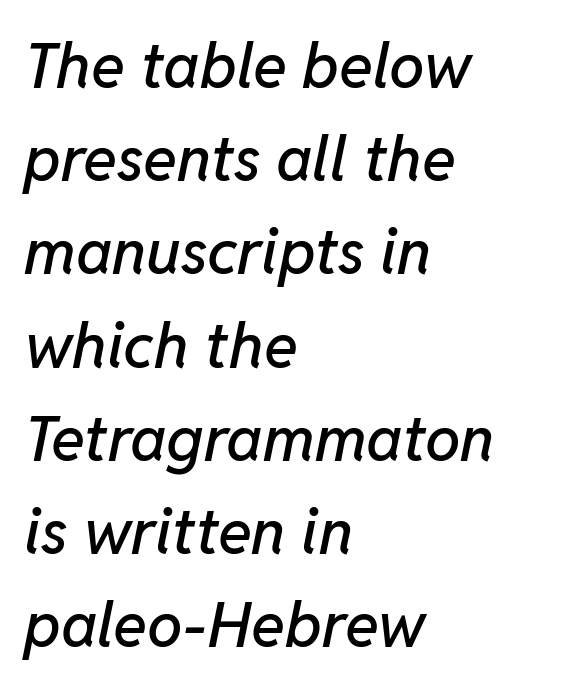
Q: Is the text italic (slanted)? A: Yes, it leans right by about 11 degrees.
Q: Is the text underlined? A: No.
Q: How is the paragraph aligned? A: Left-aligned.
Q: Is the spacing between letters normal or unusually wide? A: Normal.
Q: Is the spacing between lines tight, normal or loose? A: Normal.
Q: Width (condensed, normal, or wide)? A: Normal.
Q: Stroke contrast? A: Low.
Q: x-height? A: Medium.
Q: Monospaced? A: No.
